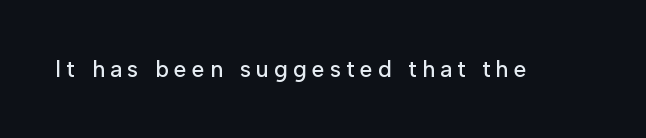
Any mark beneath the type? The region is blank. Rendered with straight, roman letterforms. Each word looks stretched out because of the extra space between its letters.
